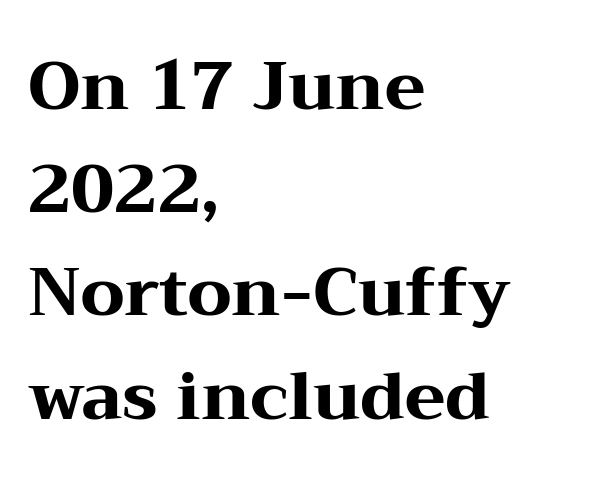
A roman cut, with each character standing at attention. You'd pick this weight for a headline — it's a proper bold. Evenly set lines give the paragraph a standard silhouette. The face used here is proportionally spaced, like ordinary book or web type. Is the block centered? No — it sits flush against the left margin. The characters display serif detailing at their extremities.
